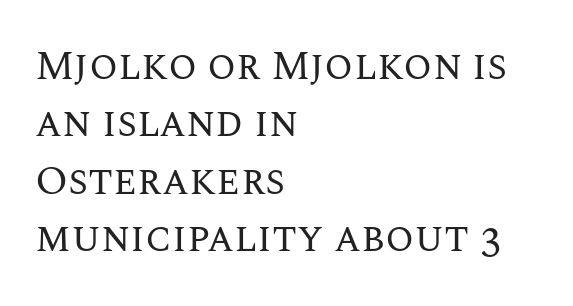
The image shows 41 px regular-weight type, upright; set left-aligned, normal line spacing (1.4x), normal letter spacing, not underlined; medium stroke contrast and a large x-height.
